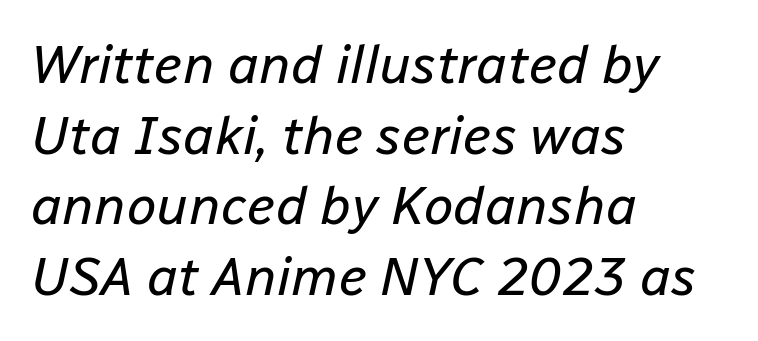
{"italic": "yes", "lean": "right", "slant_degrees": 12, "bold": "no", "weight": "regular", "width": "normal", "stroke_contrast": "low", "x_height": "medium", "monospaced": "no", "underline": "no", "align": "left", "line_spacing": "normal", "line_spacing_ratio": 1.31, "letter_spacing": "normal", "letter_spacing_em": 0.0, "glyph_px": 54}
